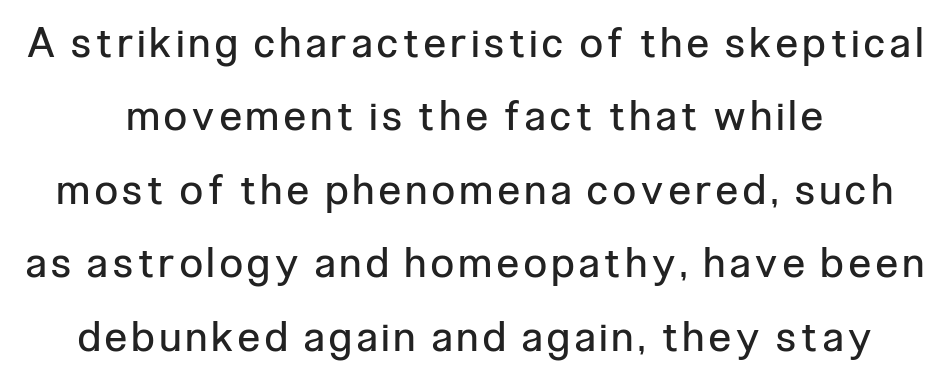
The image shows 41 px regular-weight, condensed sans-serif type, upright; set centered, line spacing 1.79x, not underlined; low stroke contrast and a medium x-height.
